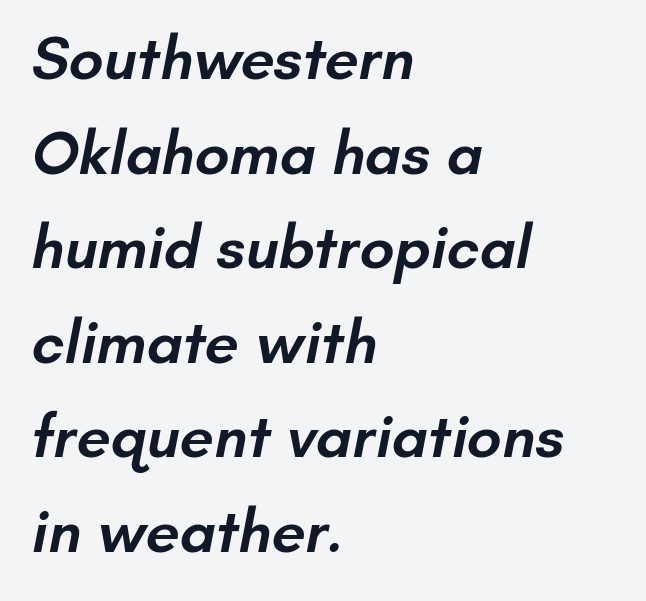
Q: Is the text bold? A: Semi-bold.
Q: Is the typeface a serif or a sans-serif typeface? A: Sans-serif.
Q: Is the text underlined? A: No.
Q: How is the paragraph aligned? A: Left-aligned.
Q: Is the spacing between letters normal or unusually wide? A: Normal.
Q: Is the spacing between lines tight, normal or loose? A: Normal.
Q: Width (condensed, normal, or wide)? A: Normal.
Q: Stroke contrast? A: Low.
Q: x-height? A: Small.
Q: Monospaced? A: No.
